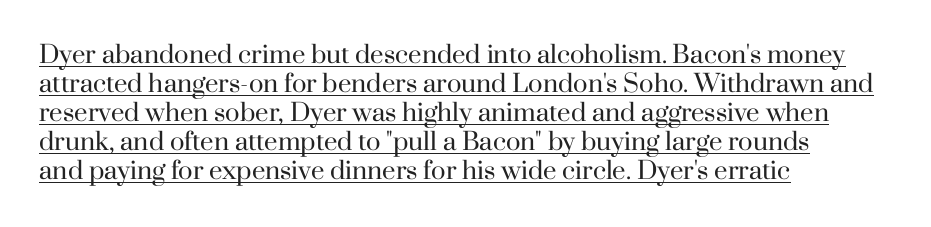
Q: Is the text bold? A: No.
Q: Is the text italic (slanted)? A: No, it is upright.
Q: Is the text underlined? A: Yes.
Q: How is the paragraph aligned? A: Left-aligned.
Q: Is the spacing between letters normal or unusually wide? A: Normal.
